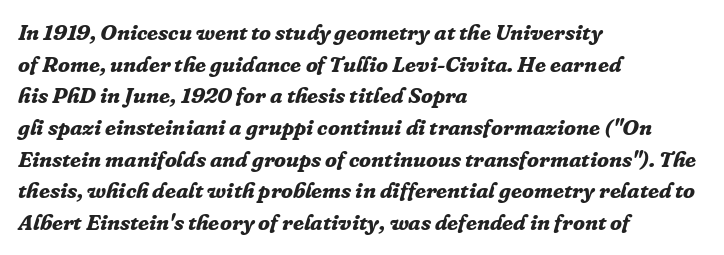
{"italic": "yes", "lean": "right", "slant_degrees": 16, "bold": "yes", "underline": "no", "align": "left", "line_spacing": "normal", "line_spacing_ratio": 1.44, "letter_spacing": "normal", "letter_spacing_em": 0.0, "glyph_px": 22}
